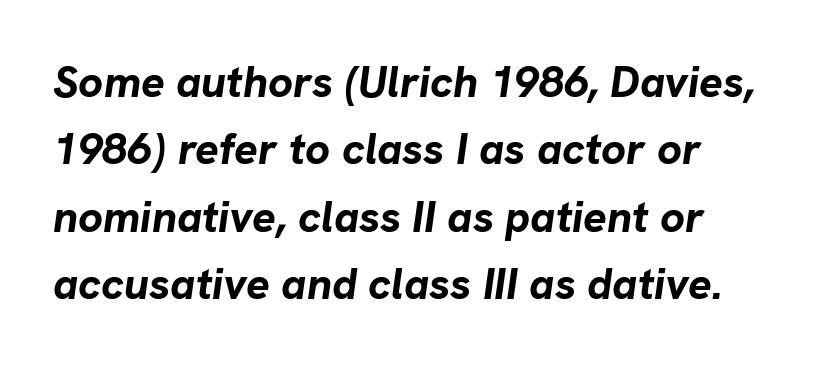
Q: Is the text bold? A: Yes.
Q: Is the text italic (slanted)? A: Yes, it leans right by about 8 degrees.
Q: Is the text underlined? A: No.
Q: How is the paragraph aligned? A: Left-aligned.
Q: Is the spacing between letters normal or unusually wide? A: Normal.
Q: Is the spacing between lines tight, normal or loose? A: Normal.
Q: Width (condensed, normal, or wide)? A: Normal.
Q: Stroke contrast? A: Low.
Q: x-height? A: Medium.
Q: Monospaced? A: No.
